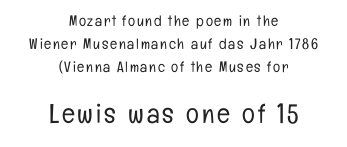
{"italic": "no", "bold": "no", "underline": "no", "align": "center", "line_spacing": "normal", "line_spacing_ratio": 1.54, "larger_block": "second", "size_ratio": 1.8, "glyph_px": 27}
